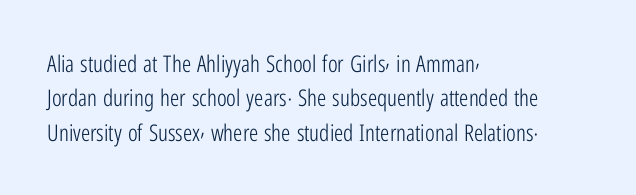
The vertical gap from one line to the next is medium. These lines were composed using upright roman letters. Horizontal alignment here is leftward, the default for most running prose. The gaps between neighbouring characters are ordinary and unremarkable. Weight: regular or lighter.
